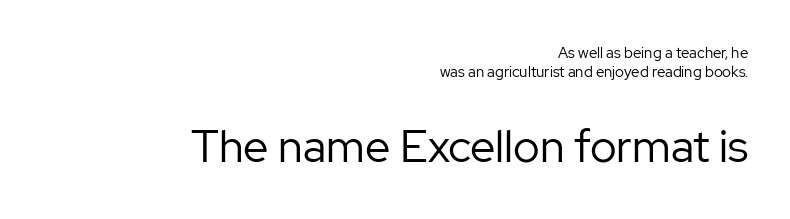
The image shows 45 px regular-weight sans-serif type, upright; set right-aligned, normal line spacing (1.28x), normal letter spacing, not underlined; the second (bottom) block is 3.0x larger; low stroke contrast and a medium x-height.
